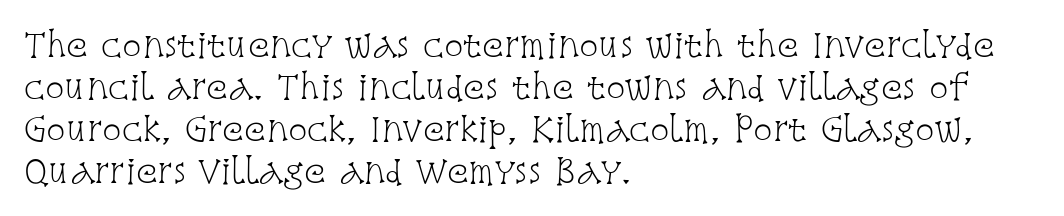
Q: Is the text bold? A: No.
Q: Is the text italic (slanted)? A: No, it is upright.
Q: Is the typeface a serif or a sans-serif typeface? A: Serif.
Q: Is the text underlined? A: No.
Q: How is the paragraph aligned? A: Left-aligned.
Q: Is the spacing between letters normal or unusually wide? A: Normal.
Q: Is the spacing between lines tight, normal or loose? A: Normal.
Q: Width (condensed, normal, or wide)? A: Condensed.
Q: Stroke contrast? A: Low.
Q: x-height? A: Large.
Q: Monospaced? A: No.
